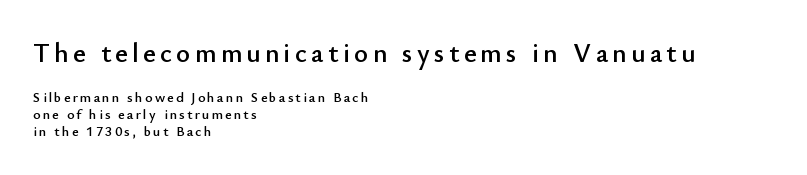
The emphasis by scale lands on block number one, above. Rendered with straight, roman letterforms. A student would call this left alignment; a typographer would say flush left, rag right. Descenders hang freely into open space.
